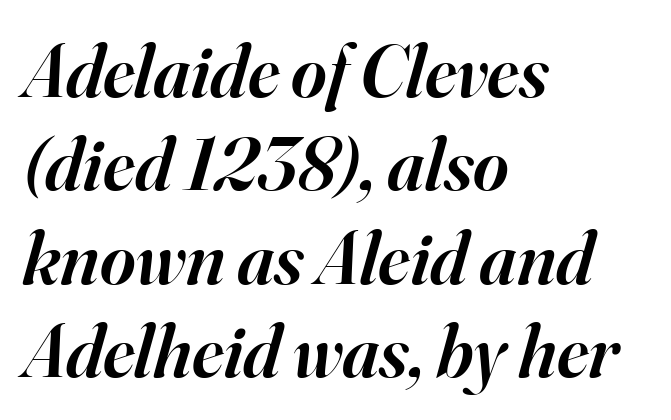
Q: Is the text bold? A: Semi-bold.
Q: Is the text italic (slanted)? A: Yes, it leans right by about 16 degrees.
Q: Is the typeface a serif or a sans-serif typeface? A: Serif.
Q: Is the text underlined? A: No.
Q: How is the paragraph aligned? A: Left-aligned.
Q: Is the spacing between letters normal or unusually wide? A: Normal.
Q: Width (condensed, normal, or wide)? A: Normal.
Q: Stroke contrast? A: High.
Q: x-height? A: Small.
Q: Monospaced? A: No.
